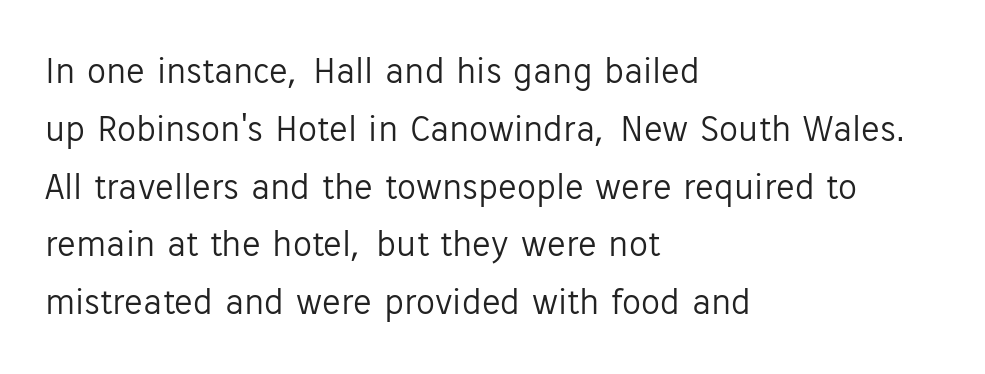
Q: Is the text bold? A: No.
Q: Is the text italic (slanted)? A: No, it is upright.
Q: Is the typeface a serif or a sans-serif typeface? A: Sans-serif.
Q: Is the text underlined? A: No.
Q: How is the paragraph aligned? A: Left-aligned.
Q: Is the spacing between letters normal or unusually wide? A: Normal.
Q: Is the spacing between lines tight, normal or loose? A: Normal.
Q: Width (condensed, normal, or wide)? A: Normal.
Q: Stroke contrast? A: Low.
Q: x-height? A: Medium.
Q: Monospaced? A: No.
